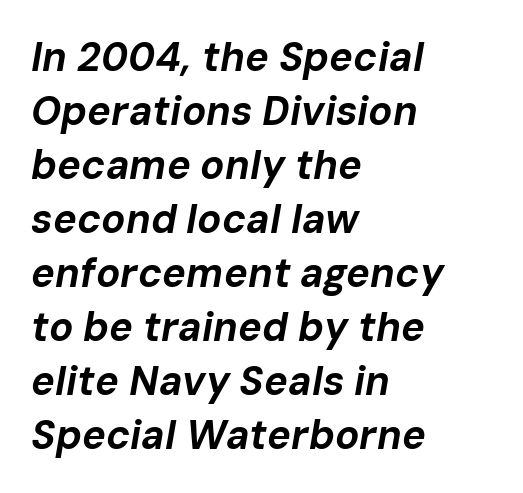
{"italic": "yes", "lean": "right", "slant_degrees": 10, "bold": "yes", "weight": "bold", "width": "normal", "stroke_contrast": "low", "x_height": "medium", "monospaced": "no", "underline": "no", "align": "left", "line_spacing": "normal", "line_spacing_ratio": 1.35, "letter_spacing": "normal", "letter_spacing_em": 0.0, "glyph_px": 40}
